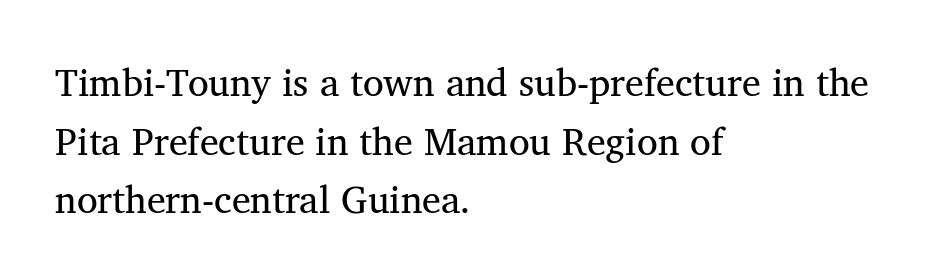
Q: Is the text bold? A: No.
Q: Is the text italic (slanted)? A: No, it is upright.
Q: Is the typeface a serif or a sans-serif typeface? A: Serif.
Q: Is the text underlined? A: No.
Q: How is the paragraph aligned? A: Left-aligned.
Q: Is the spacing between letters normal or unusually wide? A: Normal.
Q: Is the spacing between lines tight, normal or loose? A: Normal.
Q: Width (condensed, normal, or wide)? A: Normal.
Q: Stroke contrast? A: Medium.
Q: x-height? A: Medium.
Q: Monospaced? A: No.
